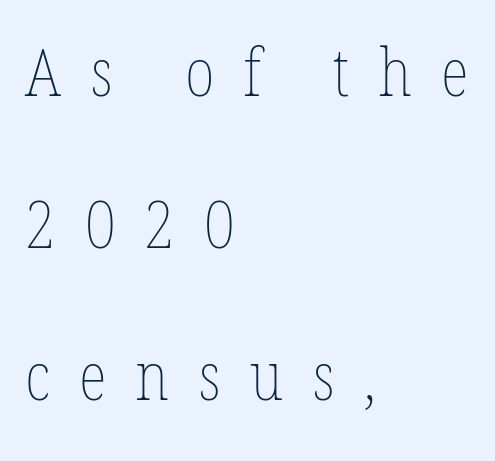
The image shows 66 px thin, condensed type, upright; set left-aligned, loose line spacing (2.3x), unusually wide letter spacing (+0.44 em), not underlined; low stroke contrast and a medium x-height.
